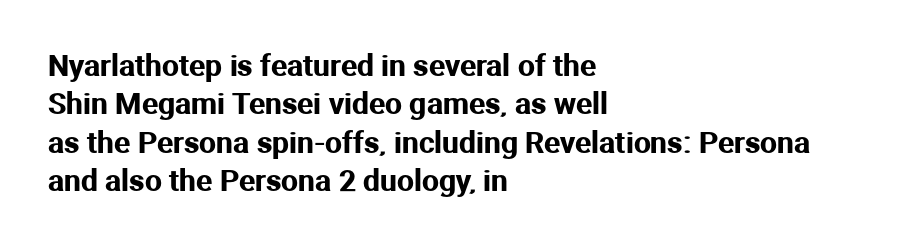
Q: Is the text italic (slanted)? A: No, it is upright.
Q: Is the typeface a serif or a sans-serif typeface? A: Sans-serif.
Q: Is the text underlined? A: No.
Q: How is the paragraph aligned? A: Left-aligned.
Q: Is the spacing between letters normal or unusually wide? A: Normal.
Q: Is the spacing between lines tight, normal or loose? A: Normal.
Q: Width (condensed, normal, or wide)? A: Normal.
Q: Stroke contrast? A: Medium.
Q: x-height? A: Medium.
Q: Monospaced? A: No.
